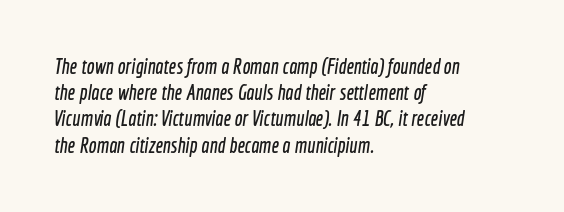
{"underline": "no", "align": "left", "line_spacing": "normal", "line_spacing_ratio": 1.25, "letter_spacing": "normal", "letter_spacing_em": 0.0, "glyph_px": 21}
